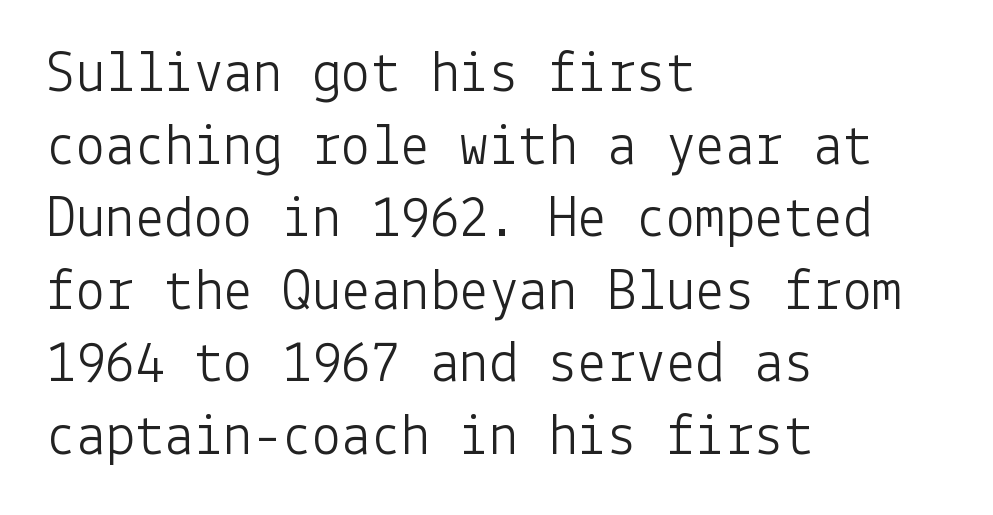
Anything drawn beneath the words? Only blank space. A student would call this left alignment; a typographer would say flush left, rag right. A light-to-regular cut is what we see here. The typography opts for an upright posture over an oblique one. The rendering shows plain stroke endings on the letterforms — a sans-serif design. The passage shown has conventional tracking throughout.
